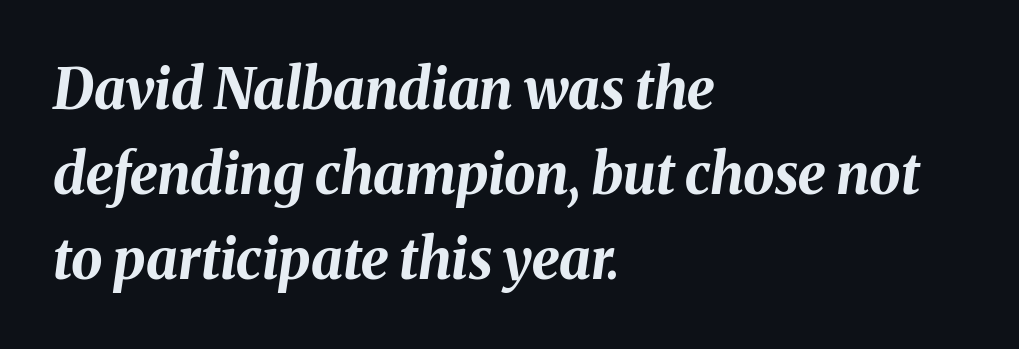
{"italic": "yes", "lean": "right", "slant_degrees": 8, "bold": "yes", "weight": "bold", "width": "normal", "stroke_contrast": "medium", "x_height": "medium", "monospaced": "no", "underline": "no", "align": "left", "line_spacing": "normal", "line_spacing_ratio": 1.52, "letter_spacing": "normal", "letter_spacing_em": 0.0, "glyph_px": 56}
